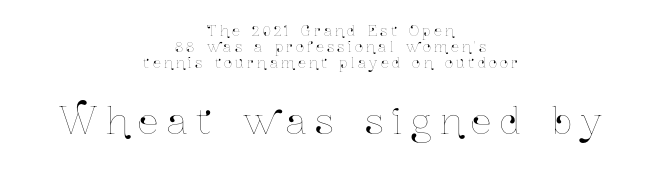
The image shows 36 px condensed type, upright; set centered, tight line spacing (1.13x), unusually wide letter spacing (+0.25 em), not underlined; the second (bottom) block is 2.57x larger; low stroke contrast and a medium x-height.
